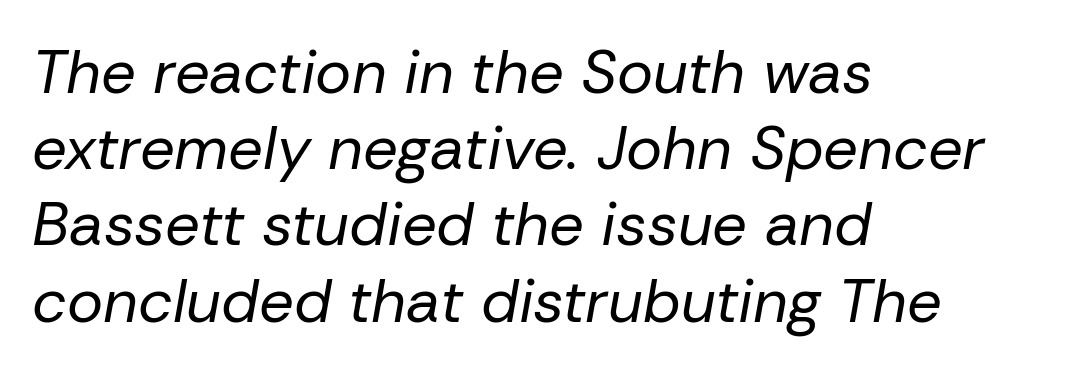
{"italic": "yes", "lean": "right", "slant_degrees": 10, "bold": "no", "weight": "regular", "width": "normal", "stroke_contrast": "low", "x_height": "medium", "monospaced": "no", "underline": "no", "align": "left", "line_spacing": "normal", "line_spacing_ratio": 1.25, "letter_spacing": "normal", "letter_spacing_em": 0.0, "glyph_px": 61}
